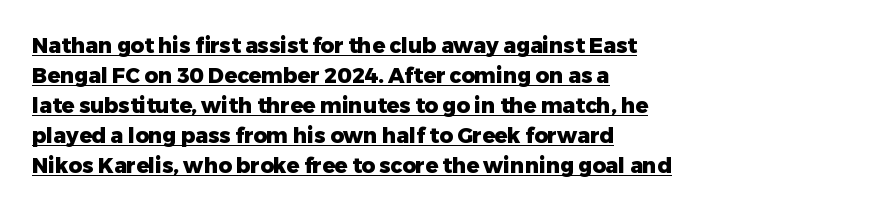
{"italic": "no", "bold": "yes", "underline": "yes", "align": "left", "line_spacing": "normal", "line_spacing_ratio": 1.43, "letter_spacing": "normal", "letter_spacing_em": 0.0, "glyph_px": 21}
